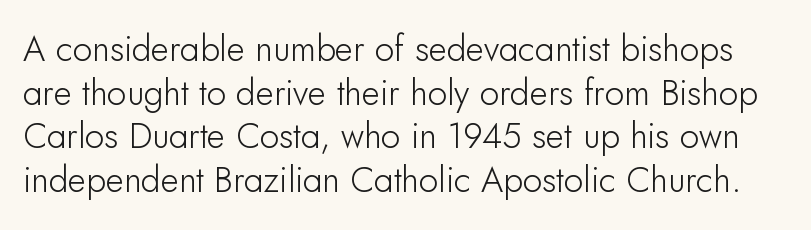
The passage shown is not underscored anywhere. Every stem runs plumb, perpendicular to the baseline. The typeface chosen for these lines omits serifs. Compared with typical paragraphs, the rows here are spaced about the same.
